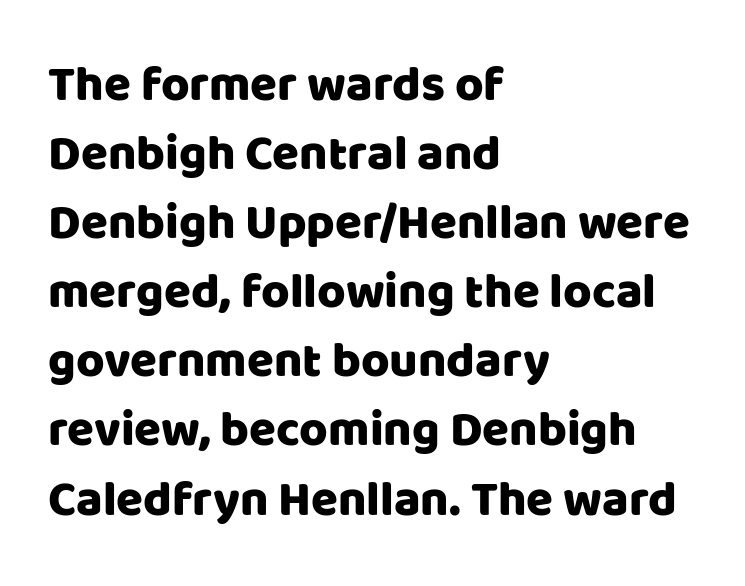
These lines are rendered in a variable-pitch font. Vertical strokes here are truly vertical. Does the type have serifs? No, each stem ends abruptly. One glance says typical: line gaps are just what's usual. Alignment: flush left. The strip under each line holds only bare page.
